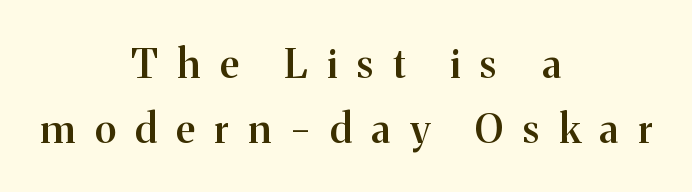
Q: Is the text bold? A: Semi-bold.
Q: Is the text italic (slanted)? A: No, it is upright.
Q: Is the typeface a serif or a sans-serif typeface? A: Serif.
Q: Is the text underlined? A: No.
Q: How is the paragraph aligned? A: Centered.
Q: Is the spacing between letters normal or unusually wide? A: Unusually wide.
Q: Is the spacing between lines tight, normal or loose? A: Normal.
Q: Width (condensed, normal, or wide)? A: Normal.
Q: Stroke contrast? A: Medium.
Q: x-height? A: Medium.
Q: Monospaced? A: No.
